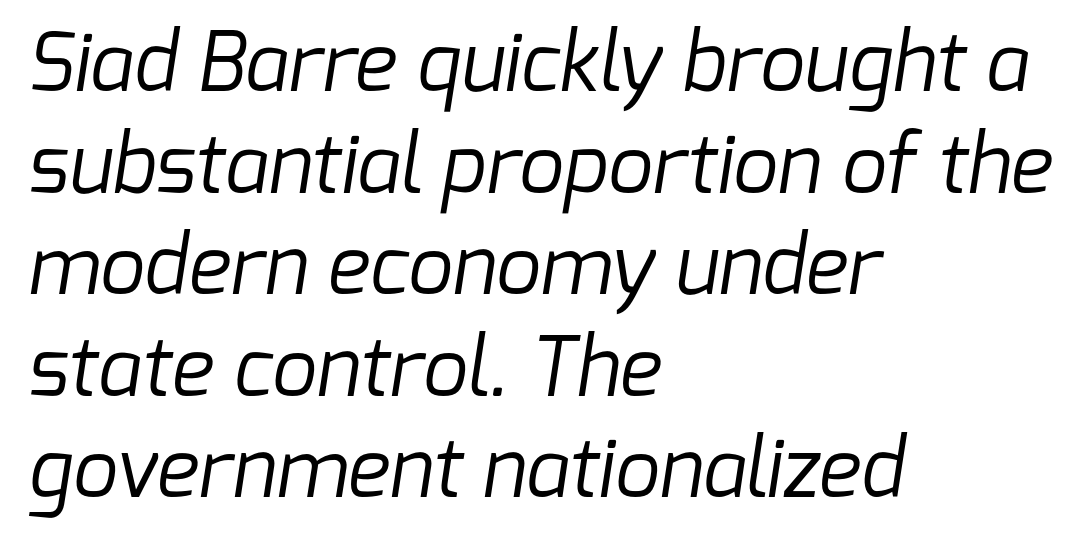
The image shows 80 px regular-weight sans-serif type; set left-aligned, normal line spacing (1.27x), normal letter spacing, not underlined; low stroke contrast and a medium x-height.
